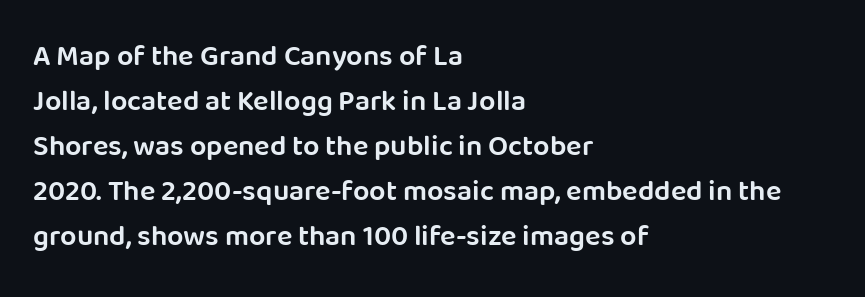
Notice how the stems are strictly vertical — no italics here. Varying glyph widths throughout — classic text-font behaviour. This is sans-serif lettering, the kind often seen on screens and signage. Check the space under the baseline: it is left empty. If you drew a ruler down the left edge, every line would touch it. Does extra space separate the letters? No, they use regular spacing.
